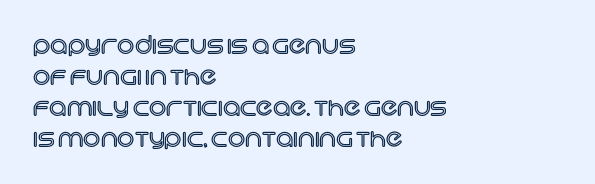
The image shows 24 px text type, upright; set left-aligned, normal line spacing (1.29x), normal letter spacing, not underlined.
